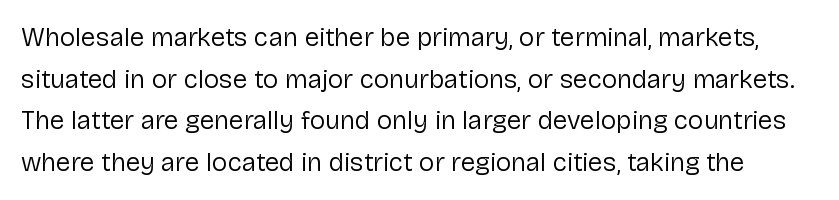
Q: Is the text bold? A: No.
Q: Is the text italic (slanted)? A: No, it is upright.
Q: Is the text underlined? A: No.
Q: Is the spacing between letters normal or unusually wide? A: Normal.
Q: Is the spacing between lines tight, normal or loose? A: Normal.
